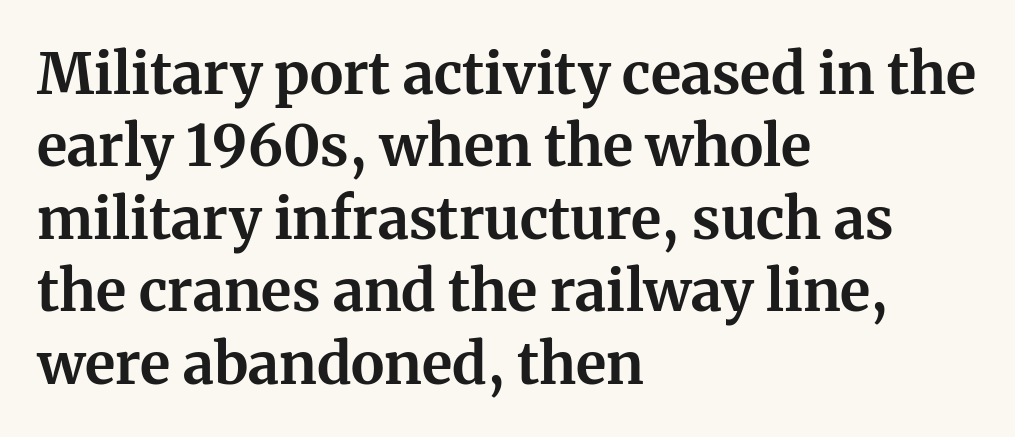
{"serif": "yes", "italic": "no", "bold": "yes", "weight": "bold", "width": "normal", "stroke_contrast": "medium", "x_height": "medium", "monospaced": "no", "underline": "no", "align": "left", "line_spacing": "normal", "line_spacing_ratio": 1.27, "letter_spacing": "normal", "letter_spacing_em": 0.0, "glyph_px": 57}
